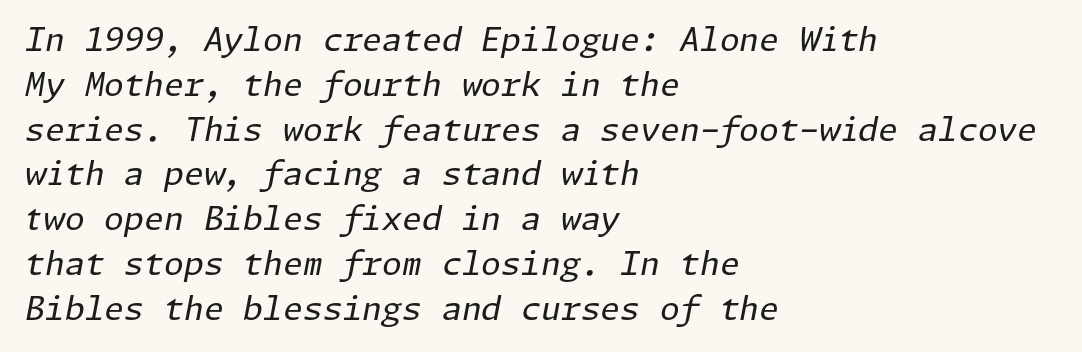
{"italic": "yes", "lean": "right", "slant_degrees": 11, "bold": "no", "weight": "regular", "width": "normal", "stroke_contrast": "low", "x_height": "medium", "underline": "no", "align": "left", "line_spacing": "normal", "line_spacing_ratio": 1.4, "letter_spacing": "normal", "letter_spacing_em": 0.0, "glyph_px": 32}
